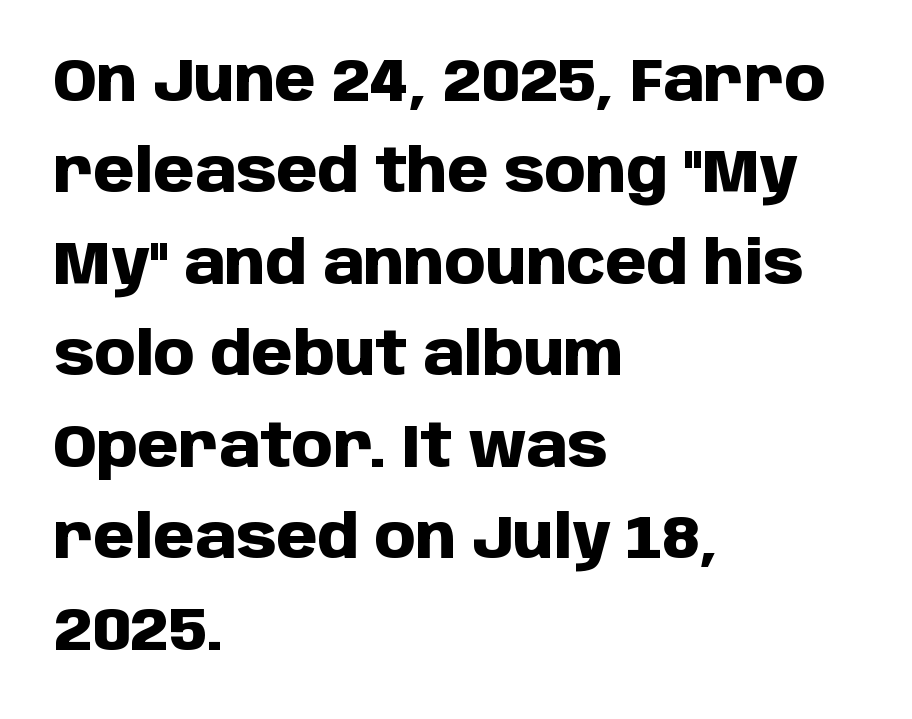
Bare-footed words on every line. Each line starts at the same left margin while the right side varies. Rows of type keep a routine distance in the vertical direction. Each word holds together tightly as a unit, with standard inter-letter gaps.
